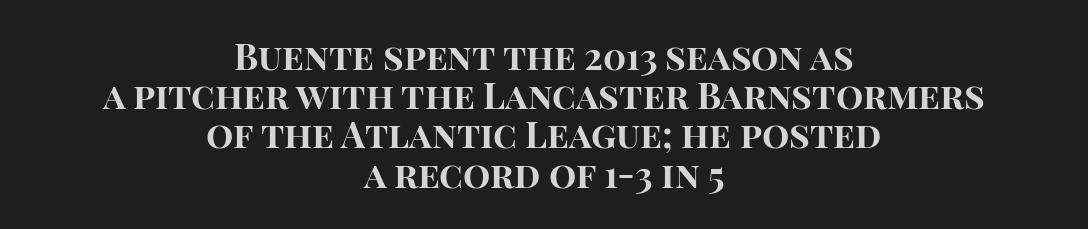
Q: Is the text bold? A: Yes.
Q: Is the text italic (slanted)? A: No, it is upright.
Q: Is the typeface a serif or a sans-serif typeface? A: Sans-serif.
Q: Is the text underlined? A: No.
Q: How is the paragraph aligned? A: Centered.
Q: Is the spacing between letters normal or unusually wide? A: Normal.
Q: Is the spacing between lines tight, normal or loose? A: Tight.
Q: Width (condensed, normal, or wide)? A: Normal.
Q: Stroke contrast? A: High.
Q: x-height? A: Large.
Q: Monospaced? A: No.
